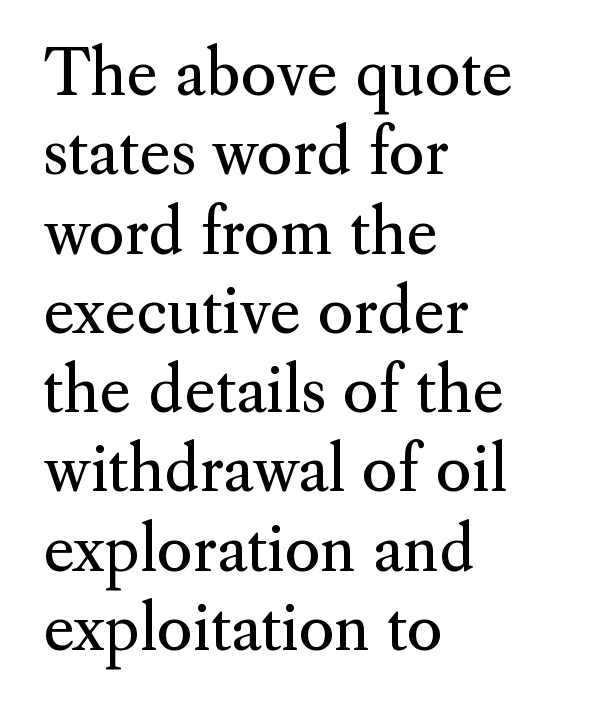
{"serif": "yes", "italic": "no", "bold": "no", "weight": "regular", "width": "normal", "stroke_contrast": "medium", "x_height": "small", "monospaced": "no", "underline": "no", "align": "left", "line_spacing": "normal", "line_spacing_ratio": 1.3, "letter_spacing": "normal", "letter_spacing_em": 0.0, "glyph_px": 61}
